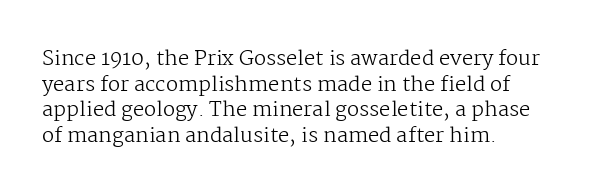
Q: Is the text bold? A: No.
Q: Is the text italic (slanted)? A: No, it is upright.
Q: Is the text underlined? A: No.
Q: How is the paragraph aligned? A: Left-aligned.
Q: Is the spacing between letters normal or unusually wide? A: Normal.
Q: Is the spacing between lines tight, normal or loose? A: Normal.
